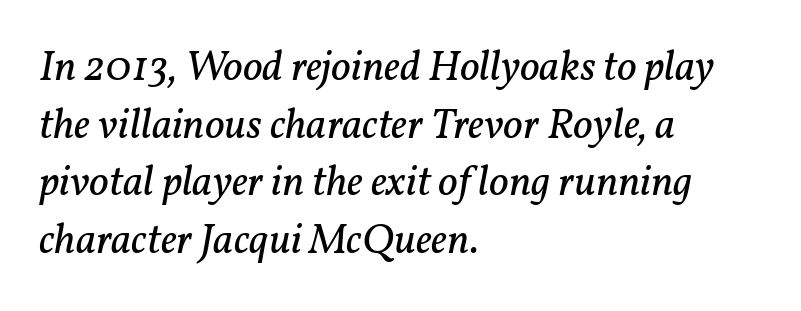
The image shows 43 px regular-weight serif type, italic (leaning right); set left-aligned, normal line spacing (1.34x), normal letter spacing, not underlined; low stroke contrast and a medium x-height.
